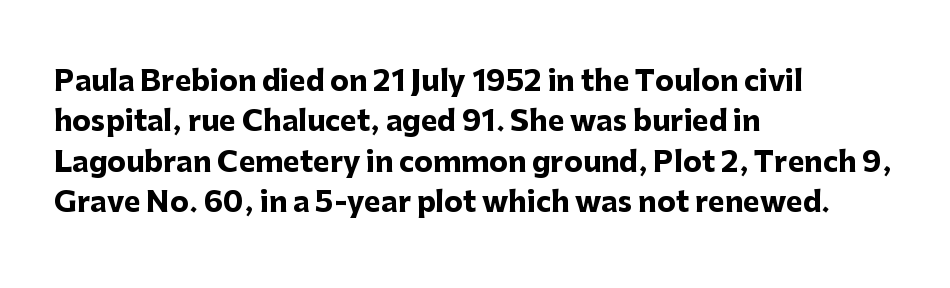
The image shows 28 px heavy sans-serif type, upright; set left-aligned, normal line spacing (1.44x), normal letter spacing, not underlined; low stroke contrast and a medium x-height.
